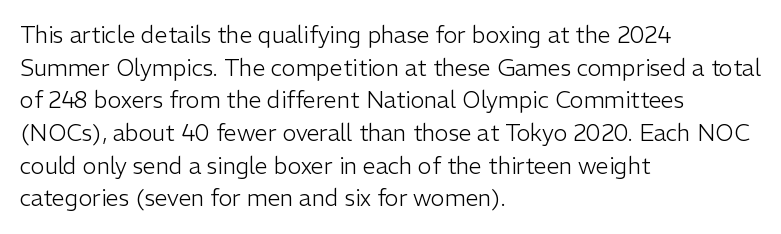
Characters follow at the spacing the type designer built in. The letterforms sit at book weight or below. Rendered with straight, roman letterforms. The rows are spaced the way most documents space them. The strip under each line holds only bare page.
